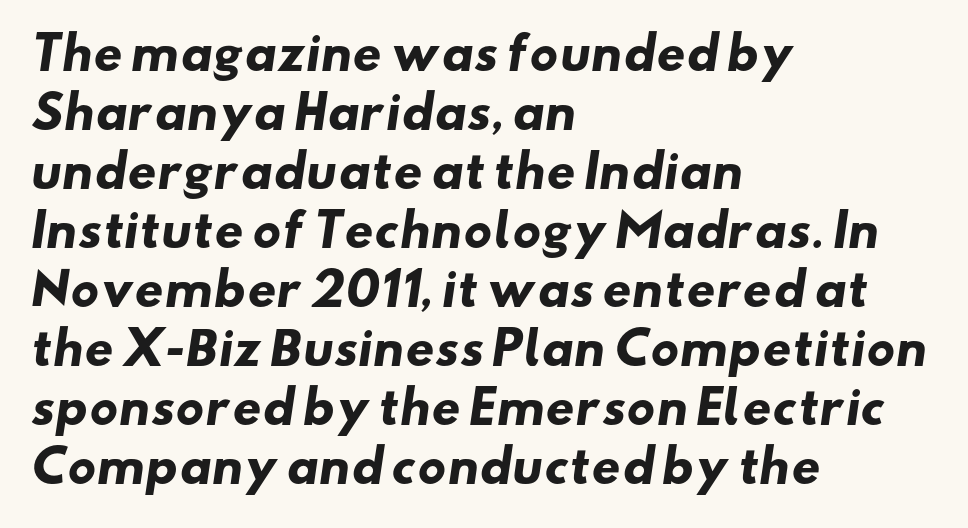
{"serif": "no", "bold": "yes", "weight": "heavy", "width": "wide", "stroke_contrast": "low", "x_height": "small", "monospaced": "no", "underline": "no", "align": "left", "line_spacing": "normal", "line_spacing_ratio": 1.31, "letter_spacing": "normal", "letter_spacing_em": 0.0, "glyph_px": 45}
